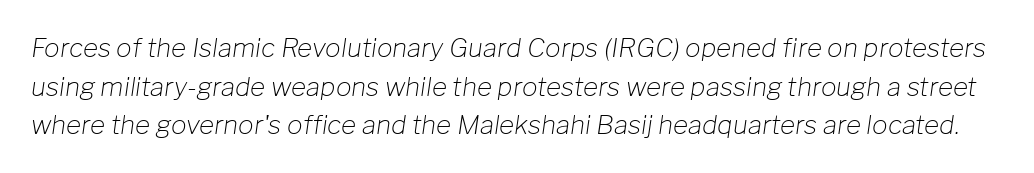
Q: Is the text bold? A: No.
Q: Is the text italic (slanted)? A: Yes, it leans right by about 8 degrees.
Q: Is the text underlined? A: No.
Q: Is the spacing between letters normal or unusually wide? A: Normal.
Q: Is the spacing between lines tight, normal or loose? A: Normal.
